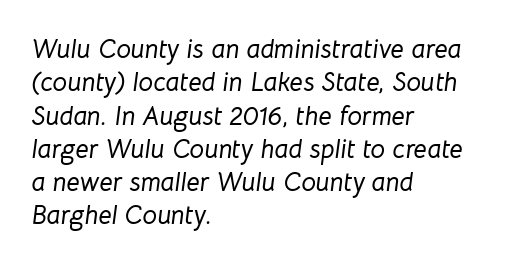
{"italic": "yes", "lean": "right", "slant_degrees": 8, "underline": "no", "align": "left", "line_spacing": "normal", "line_spacing_ratio": 1.28, "letter_spacing": "normal", "letter_spacing_em": 0.0, "glyph_px": 26}
